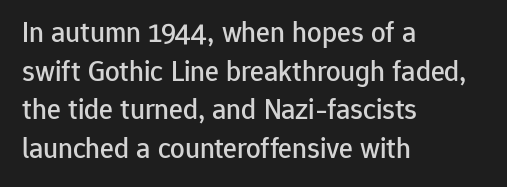
Q: Is the text italic (slanted)? A: No, it is upright.
Q: Is the typeface a serif or a sans-serif typeface? A: Sans-serif.
Q: Is the text underlined? A: No.
Q: How is the paragraph aligned? A: Left-aligned.
Q: Is the spacing between letters normal or unusually wide? A: Normal.
Q: Is the spacing between lines tight, normal or loose? A: Normal.
Q: Width (condensed, normal, or wide)? A: Normal.
Q: Stroke contrast? A: Low.
Q: x-height? A: Medium.
Q: Monospaced? A: No.
